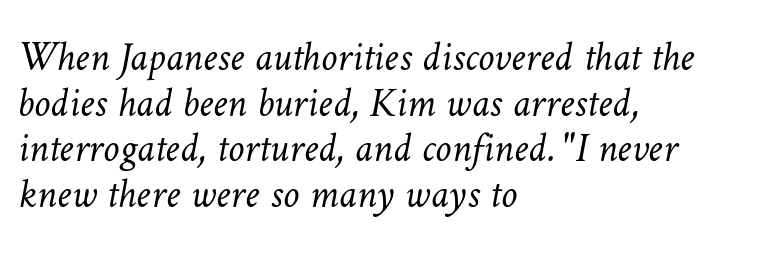
Q: Is the text bold? A: No.
Q: Is the text underlined? A: No.
Q: How is the paragraph aligned? A: Left-aligned.
Q: Is the spacing between letters normal or unusually wide? A: Normal.
Q: Is the spacing between lines tight, normal or loose? A: Tight.
Q: Width (condensed, normal, or wide)? A: Normal.
Q: Stroke contrast? A: Low.
Q: x-height? A: Medium.
Q: Monospaced? A: No.
